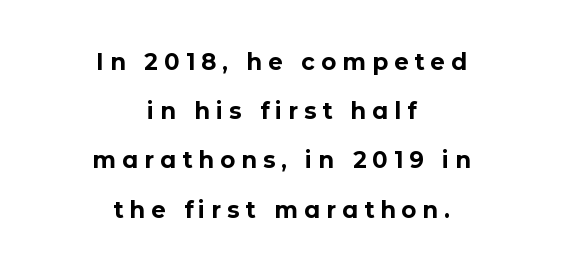
Q: Is the text bold? A: Yes.
Q: Is the text italic (slanted)? A: No, it is upright.
Q: Is the text underlined? A: No.
Q: How is the paragraph aligned? A: Centered.
Q: Is the spacing between letters normal or unusually wide? A: Unusually wide.
Q: Is the spacing between lines tight, normal or loose? A: Loose.
